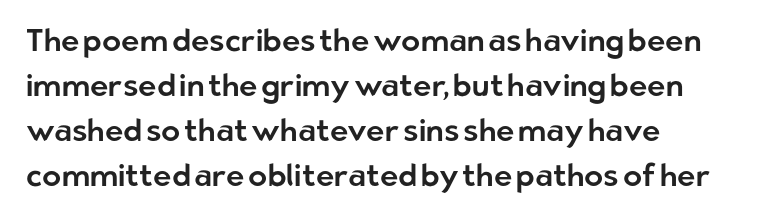
Q: Is the text italic (slanted)? A: No, it is upright.
Q: Is the typeface a serif or a sans-serif typeface? A: Sans-serif.
Q: Is the text underlined? A: No.
Q: How is the paragraph aligned? A: Left-aligned.
Q: Is the spacing between letters normal or unusually wide? A: Normal.
Q: Is the spacing between lines tight, normal or loose? A: Normal.
Q: Width (condensed, normal, or wide)? A: Normal.
Q: Stroke contrast? A: Low.
Q: x-height? A: Medium.
Q: Monospaced? A: No.
